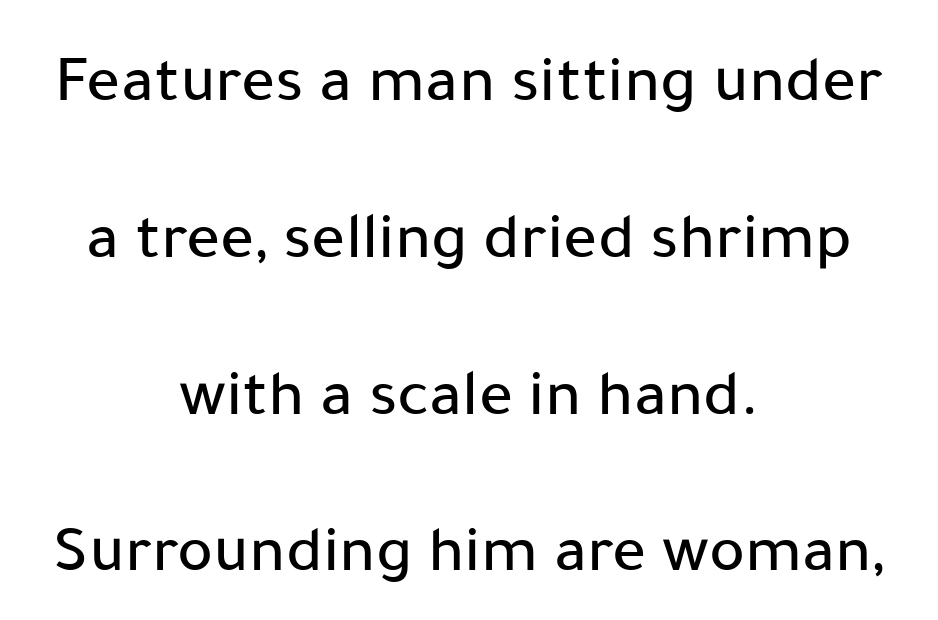
Q: Is the text italic (slanted)? A: No, it is upright.
Q: Is the typeface a serif or a sans-serif typeface? A: Sans-serif.
Q: Is the text underlined? A: No.
Q: How is the paragraph aligned? A: Centered.
Q: Is the spacing between letters normal or unusually wide? A: Normal.
Q: Is the spacing between lines tight, normal or loose? A: Loose.
Q: Width (condensed, normal, or wide)? A: Normal.
Q: Stroke contrast? A: Low.
Q: x-height? A: Medium.
Q: Monospaced? A: No.
